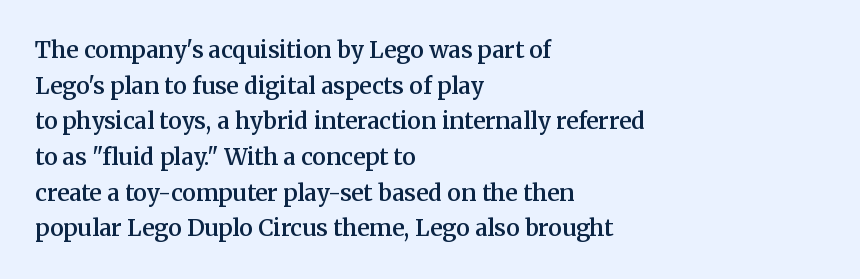
Notice how the passage keeps a crisp vertical edge on the left only. You could call the tracking neutral — neither tight nor loose. Compared with an ordinary text face, these strokes are moderately heavier — a semibold. No italicization has been applied; the sample stays upright.
